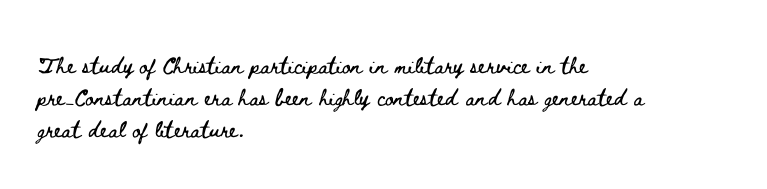
Layout note: lines flush left. The string is rendered with underlining switched off. The line texture is even and compact thanks to regular tracking. The space between consecutive lines is moderate.
